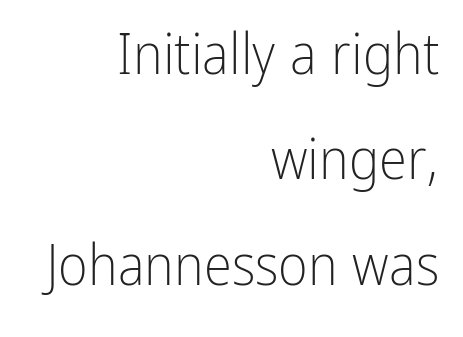
The image shows 57 px light, condensed sans-serif type, upright; set right-aligned, line spacing 1.85x, normal letter spacing, not underlined; low stroke contrast and a medium x-height.
